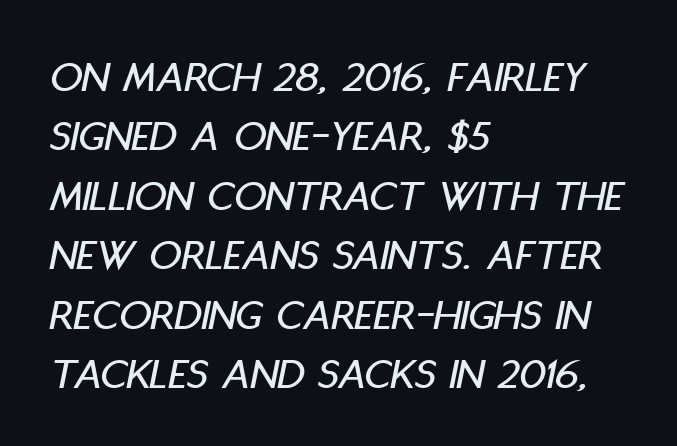
{"italic": "yes", "lean": "right", "slant_degrees": 11, "width": "condensed", "stroke_contrast": "low", "x_height": "large", "monospaced": "no", "underline": "no", "align": "left", "line_spacing": "normal", "line_spacing_ratio": 1.32, "letter_spacing": "normal", "letter_spacing_em": 0.0, "glyph_px": 45}
